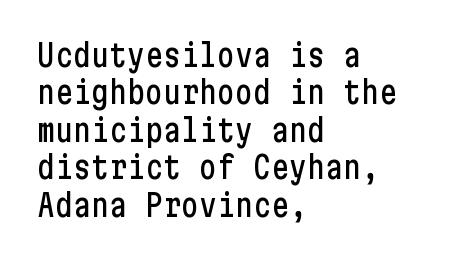
{"serif": "no", "italic": "no", "width": "condensed", "stroke_contrast": "low", "x_height": "medium", "underline": "no", "align": "left", "line_spacing": "normal", "line_spacing_ratio": 1.25, "letter_spacing": "normal", "letter_spacing_em": 0.0, "glyph_px": 30}
